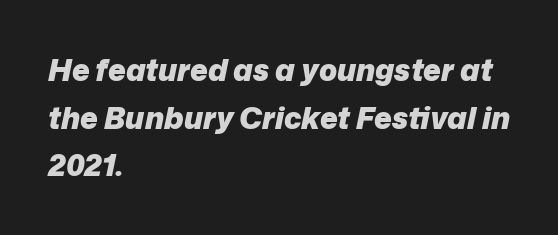
Q: Is the text bold? A: Yes.
Q: Is the text italic (slanted)? A: Yes, it leans right by about 12 degrees.
Q: Is the text underlined? A: No.
Q: How is the paragraph aligned? A: Left-aligned.
Q: Is the spacing between letters normal or unusually wide? A: Normal.
Q: Is the spacing between lines tight, normal or loose? A: Normal.
Q: Width (condensed, normal, or wide)? A: Normal.
Q: Stroke contrast? A: Low.
Q: x-height? A: Medium.
Q: Monospaced? A: No.
